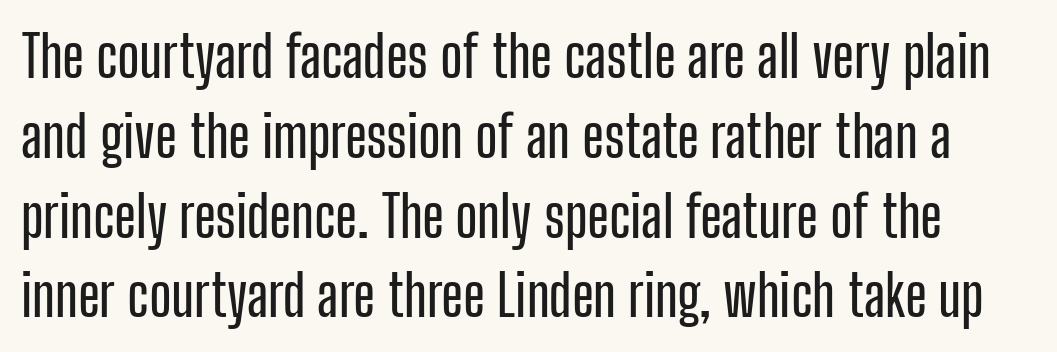
The image shows 57 px condensed sans-serif type, upright; set normal line spacing (1.4x), normal letter spacing, not underlined; low stroke contrast and a medium x-height.
